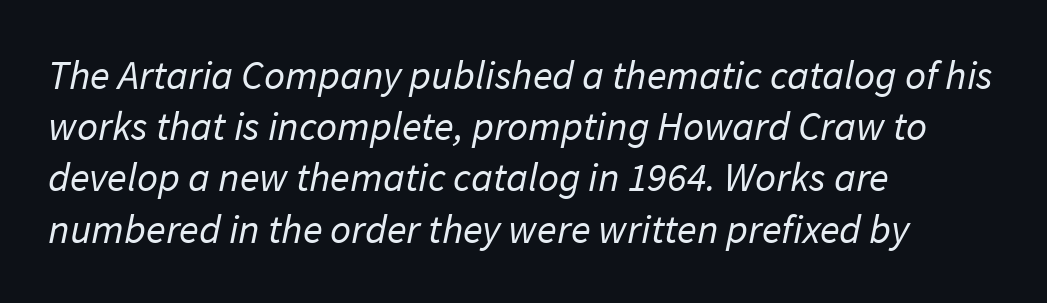
Q: Is the text bold? A: No.
Q: Is the typeface a serif or a sans-serif typeface? A: Sans-serif.
Q: Is the text underlined? A: No.
Q: How is the paragraph aligned? A: Left-aligned.
Q: Is the spacing between letters normal or unusually wide? A: Normal.
Q: Is the spacing between lines tight, normal or loose? A: Normal.
Q: Width (condensed, normal, or wide)? A: Normal.
Q: Stroke contrast? A: Low.
Q: x-height? A: Medium.
Q: Monospaced? A: No.
